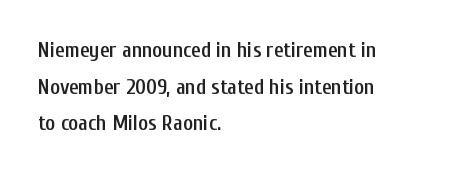
{"italic": "no", "bold": "semi", "underline": "no", "align": "left", "line_spacing_ratio": 1.74, "letter_spacing": "normal", "letter_spacing_em": 0.0, "glyph_px": 21}
